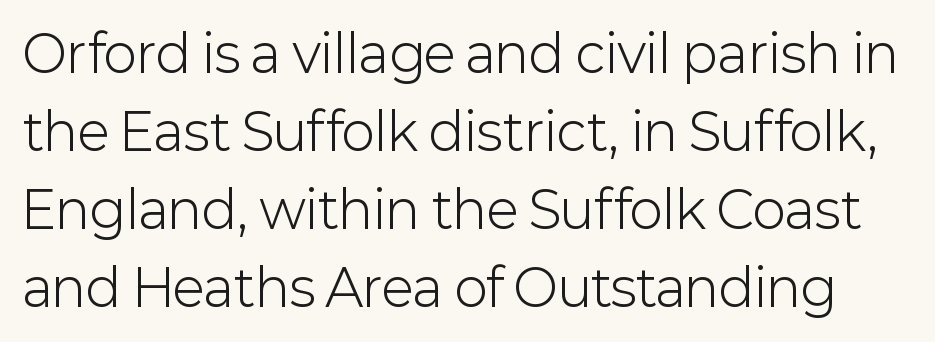
Q: Is the text bold? A: No.
Q: Is the text italic (slanted)? A: No, it is upright.
Q: Is the typeface a serif or a sans-serif typeface? A: Sans-serif.
Q: Is the text underlined? A: No.
Q: Is the spacing between letters normal or unusually wide? A: Normal.
Q: Is the spacing between lines tight, normal or loose? A: Normal.
Q: Width (condensed, normal, or wide)? A: Normal.
Q: Stroke contrast? A: Low.
Q: x-height? A: Medium.
Q: Monospaced? A: No.
